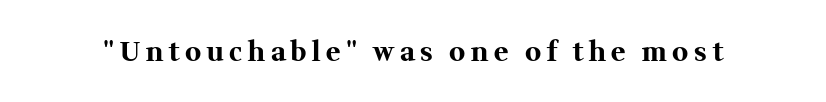
{"italic": "no", "bold": "yes", "underline": "no", "letter_spacing": "wide", "letter_spacing_em": 0.21, "glyph_px": 27}
